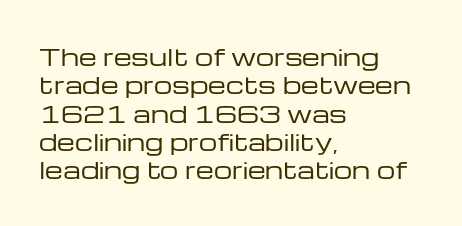
{"italic": "no", "bold": "no", "underline": "no", "align": "left", "line_spacing_ratio": 1.23, "letter_spacing": "normal", "letter_spacing_em": 0.0, "glyph_px": 23}
